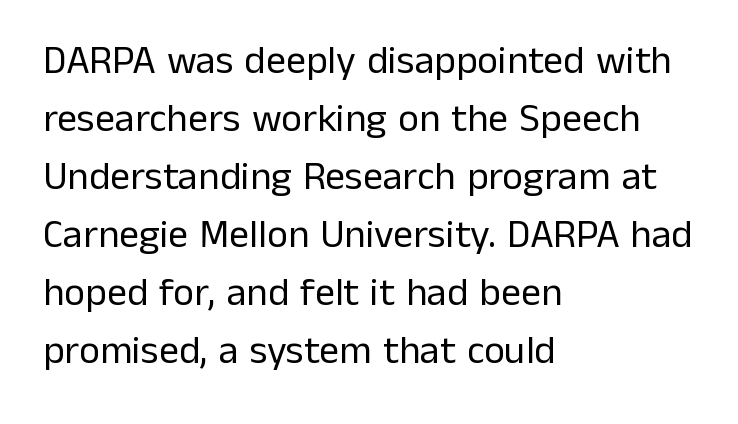
Q: Is the text bold? A: No.
Q: Is the text italic (slanted)? A: No, it is upright.
Q: Is the typeface a serif or a sans-serif typeface? A: Sans-serif.
Q: Is the text underlined? A: No.
Q: How is the paragraph aligned? A: Left-aligned.
Q: Is the spacing between letters normal or unusually wide? A: Normal.
Q: Is the spacing between lines tight, normal or loose? A: Normal.
Q: Width (condensed, normal, or wide)? A: Normal.
Q: Stroke contrast? A: Low.
Q: x-height? A: Medium.
Q: Monospaced? A: No.
